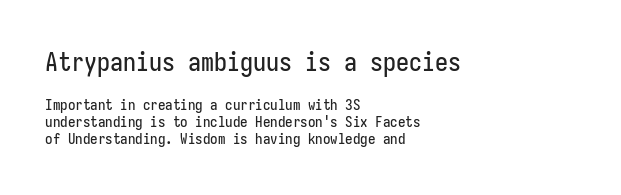
Only glyphs here, with clear space below each row. The passage shown has conventional tracking throughout. Bigger letters appear in the top chunk; the bottom chunk is reduced. This rendering uses left alignment, leaving the right contour irregular. Leading: reduced.
